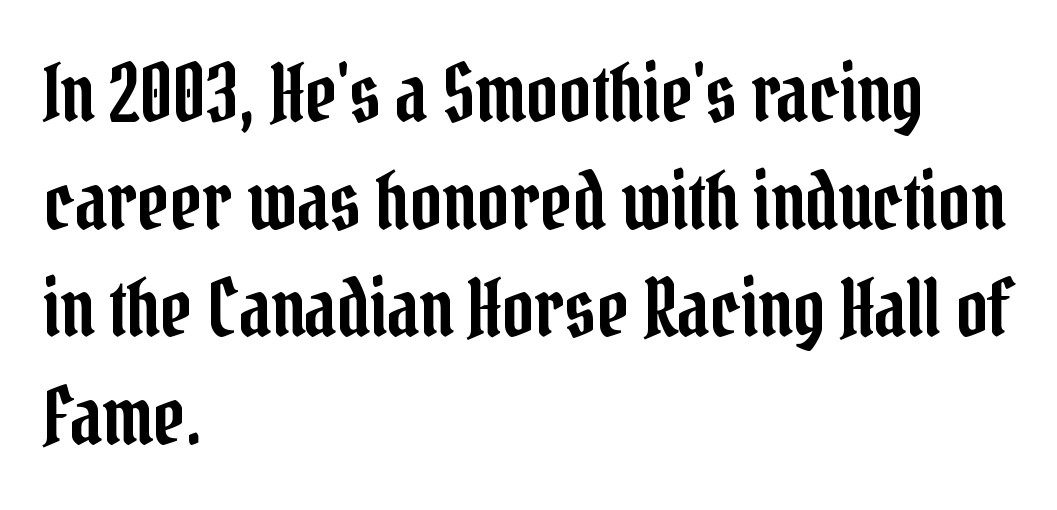
{"serif": "yes", "italic": "no", "width": "condensed", "stroke_contrast": "low", "x_height": "medium", "monospaced": "no", "underline": "no", "align": "left", "line_spacing": "normal", "line_spacing_ratio": 1.38, "letter_spacing": "normal", "letter_spacing_em": 0.0, "glyph_px": 78}
